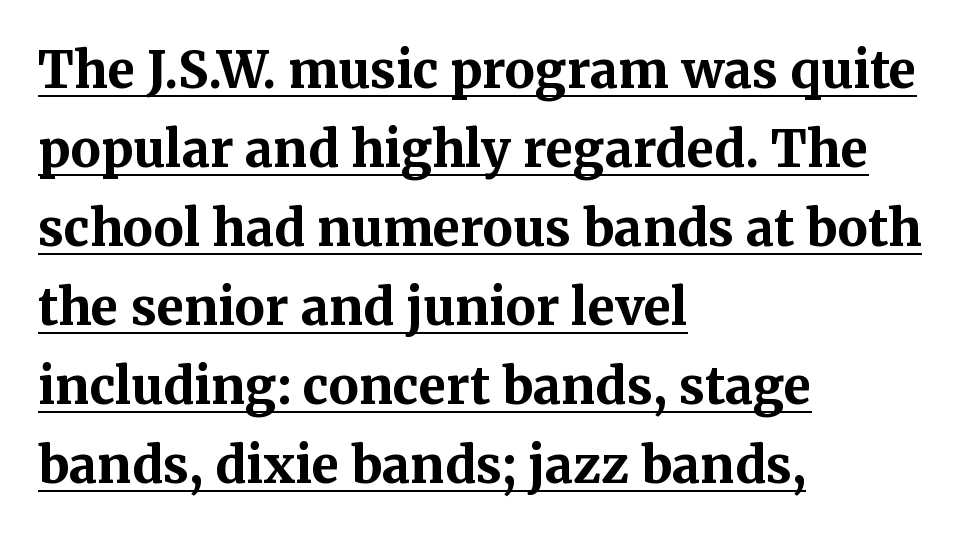
Q: Is the text bold? A: Yes.
Q: Is the text italic (slanted)? A: No, it is upright.
Q: Is the typeface a serif or a sans-serif typeface? A: Serif.
Q: Is the text underlined? A: Yes.
Q: How is the paragraph aligned? A: Left-aligned.
Q: Is the spacing between letters normal or unusually wide? A: Normal.
Q: Is the spacing between lines tight, normal or loose? A: Normal.
Q: Width (condensed, normal, or wide)? A: Normal.
Q: Stroke contrast? A: Medium.
Q: x-height? A: Medium.
Q: Monospaced? A: No.
